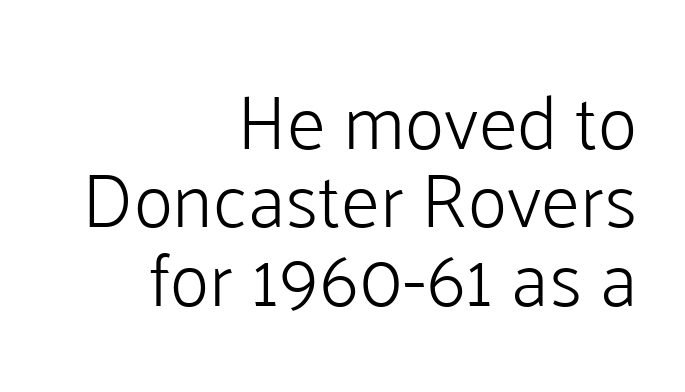
The passage shown has conventional tracking throughout. Horizontally, the lines are justified to the trailing edge only. In terms of letterform style, serifs are entirely absent. Posture: straight, roman, zero tilt.
